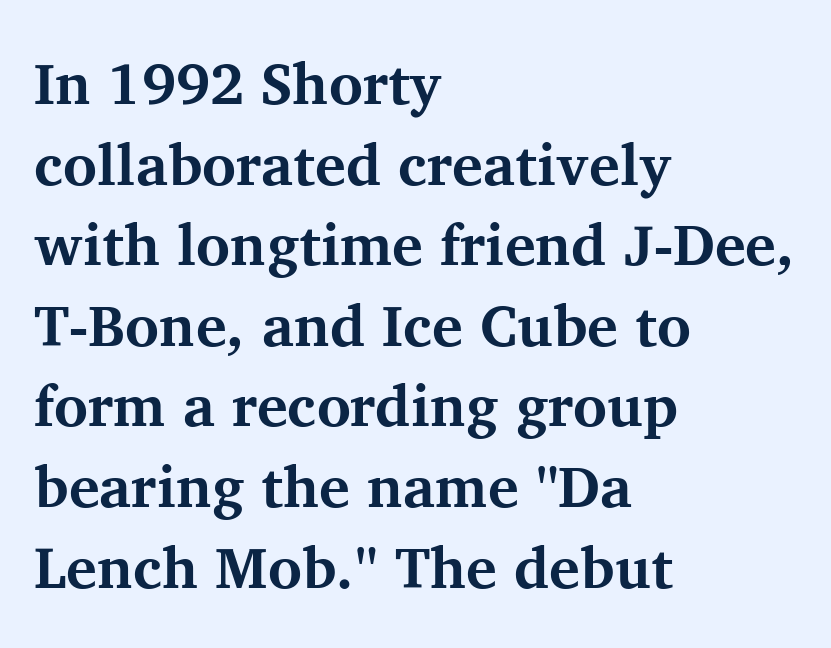
Observe the serifs anchoring each vertical stroke in this sample. The area under the type is left untouched. The strokes are fattened all the way to bold. Ordinary non-slanted type is in use. Regarding leading, the lines here are spaced in the standard way. One-word summary of the alignment: left.
